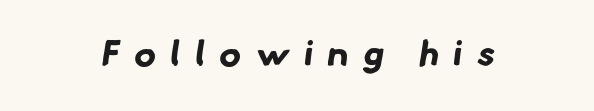
The image shows 36 px bold sans-serif type; set unusually wide letter spacing (+0.41 em), not underlined; low stroke contrast and a small x-height.
